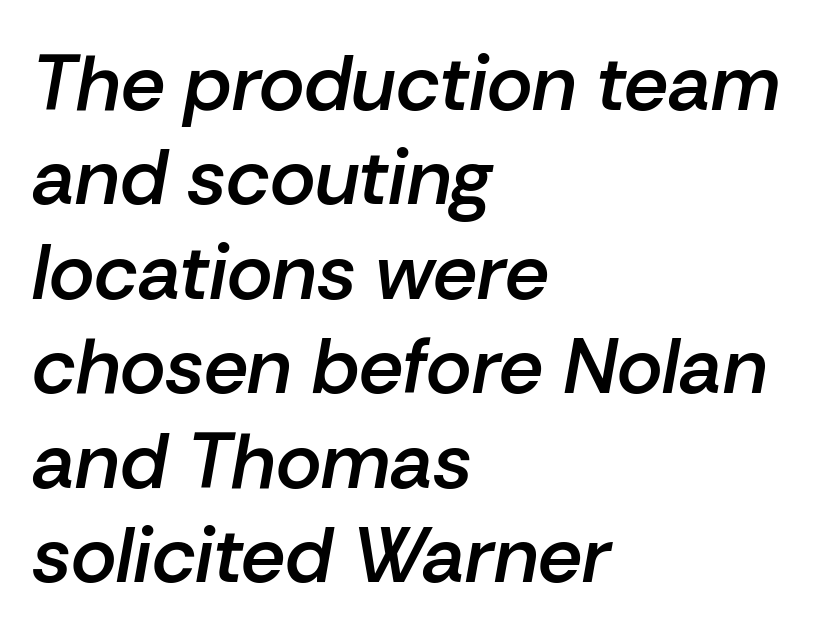
I'd describe the lettering as semibold — firm but not a full bold. Varying glyph widths throughout — classic text-font behaviour. This sample is left-justified, so line endings fall wherever the words run out. Italic? Definitely — the glyphs are oblique. Compared with typical body copy, the letter spacing here is the same. This rendering features lettering with no underline.
